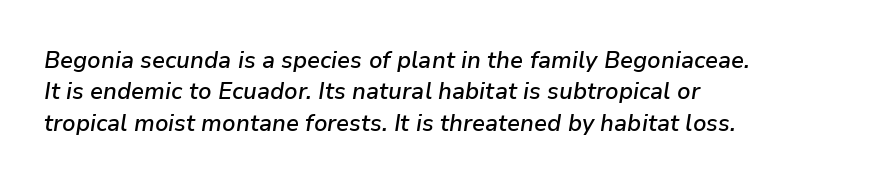
The letters are slanted; this is an italic face. These lines sit exactly where default settings would place them. This rendering uses left alignment, leaving the right contour irregular. Has an underline been added? It has not. Stems and bowls a touch heavier than normal — semibold.
